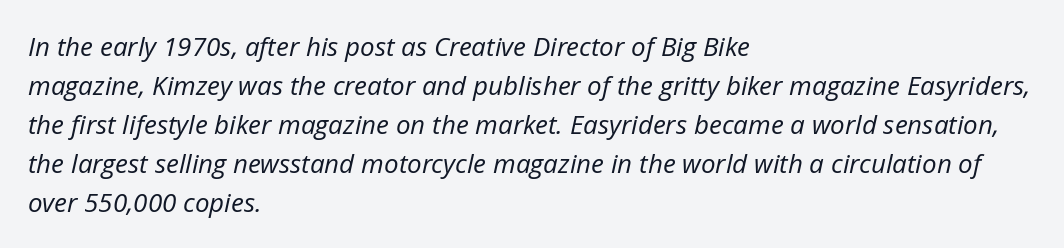
The passage shown is not underscored anywhere. Looking at the ascenders, they clearly lean. Heft: none added — not bold. One-word summary of the alignment: left.
